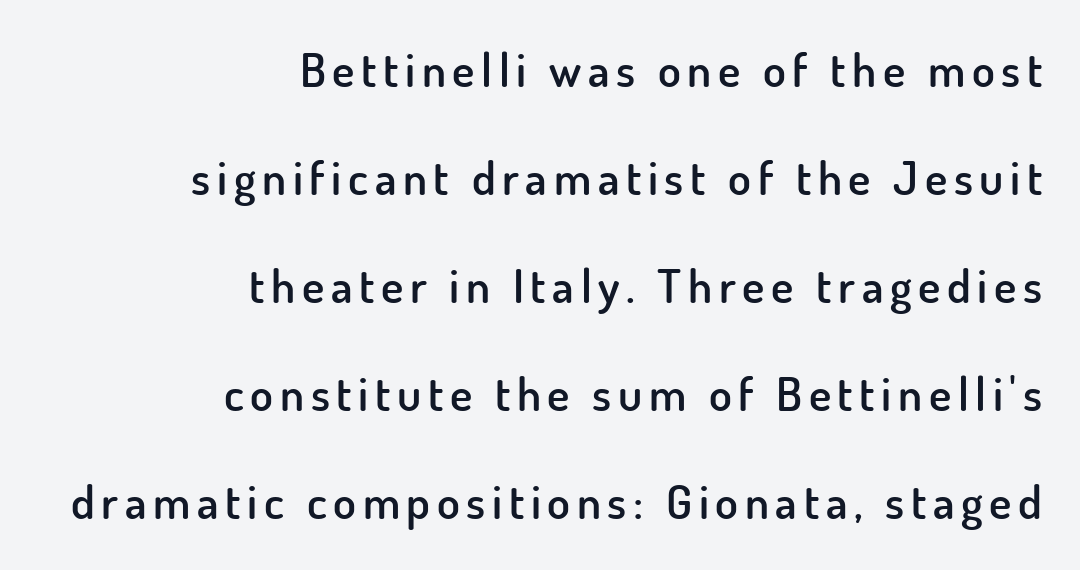
Q: Is the text bold? A: Semi-bold.
Q: Is the text italic (slanted)? A: No, it is upright.
Q: Is the typeface a serif or a sans-serif typeface? A: Sans-serif.
Q: Is the text underlined? A: No.
Q: How is the paragraph aligned? A: Right-aligned.
Q: Is the spacing between lines tight, normal or loose? A: Loose.
Q: Width (condensed, normal, or wide)? A: Normal.
Q: Stroke contrast? A: Low.
Q: x-height? A: Small.
Q: Monospaced? A: No.
